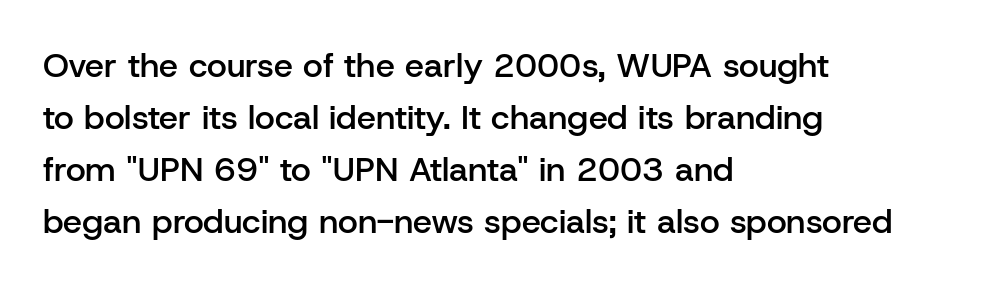
The image shows 34 px semibold sans-serif type, upright; set left-aligned, normal line spacing (1.53x), normal letter spacing, not underlined; low stroke contrast and a medium x-height.
